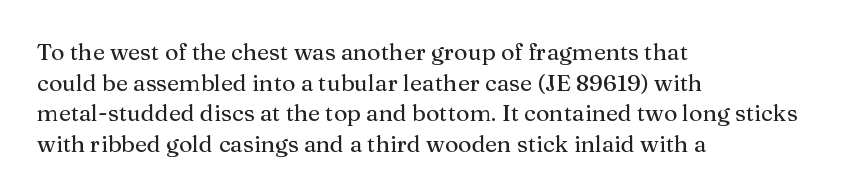
A typesetter would call this leading conventional body-copy spacing. No italicization has been applied; the sample stays upright. Tracking value appears to be zero — textbook default spacing. Short and long lines alike share a common starting point at left. Decoration check: the copy has no underline.
